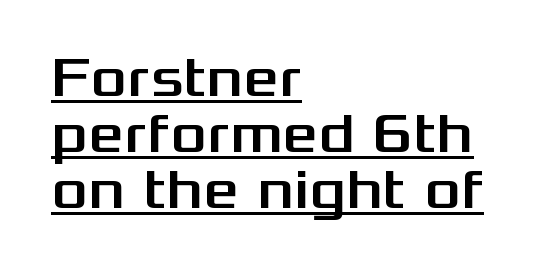
The image shows 56 px wide sans-serif type, upright; set left-aligned, tight line spacing (1.0x), normal letter spacing, underlined; medium stroke contrast and a medium x-height.
